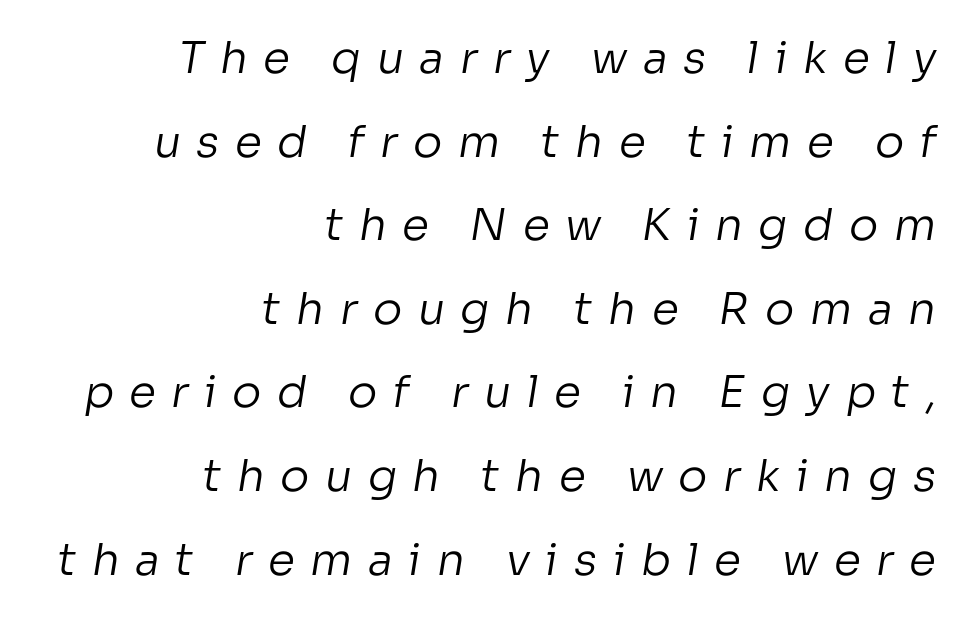
The image shows 44 px regular-weight sans-serif type; set right-aligned, loose line spacing (1.9x), unusually wide letter spacing (+0.35 em), not underlined; low stroke contrast and a medium x-height.
